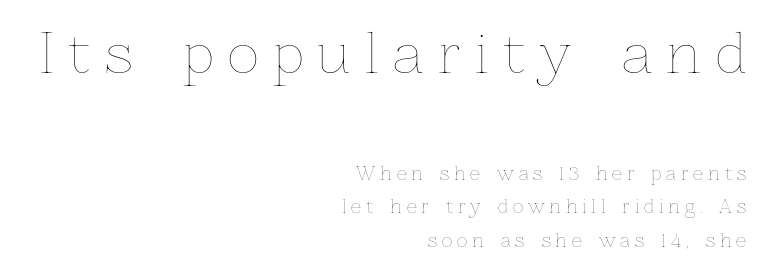
The image shows 54 px thin type, upright; set right-aligned, line spacing 1.85x, unusually wide letter spacing (+0.27 em), not underlined; the first (top) block is 3.0x larger; low stroke contrast and a medium x-height.
